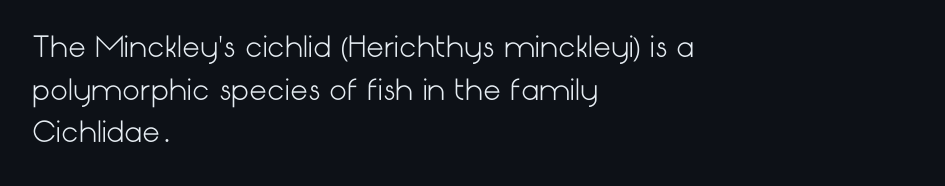
Q: Is the text bold? A: No.
Q: Is the text italic (slanted)? A: No, it is upright.
Q: Is the typeface a serif or a sans-serif typeface? A: Sans-serif.
Q: Is the text underlined? A: No.
Q: How is the paragraph aligned? A: Left-aligned.
Q: Is the spacing between letters normal or unusually wide? A: Normal.
Q: Is the spacing between lines tight, normal or loose? A: Normal.
Q: Width (condensed, normal, or wide)? A: Normal.
Q: Stroke contrast? A: Low.
Q: x-height? A: Medium.
